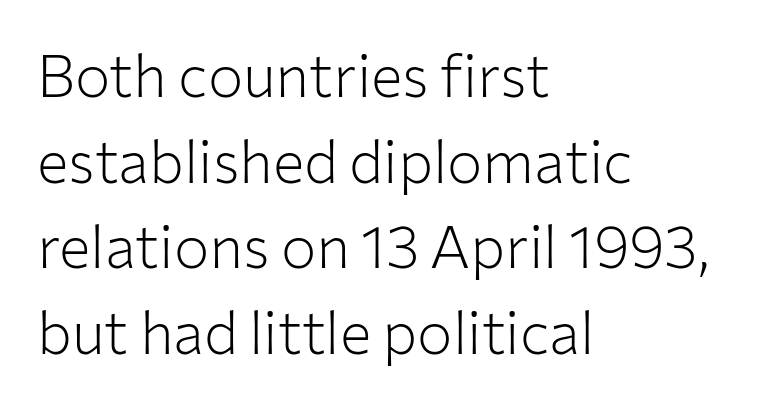
The image shows 59 px light sans-serif type, upright; set left-aligned, normal line spacing (1.45x), normal letter spacing, not underlined; low stroke contrast and a medium x-height.
